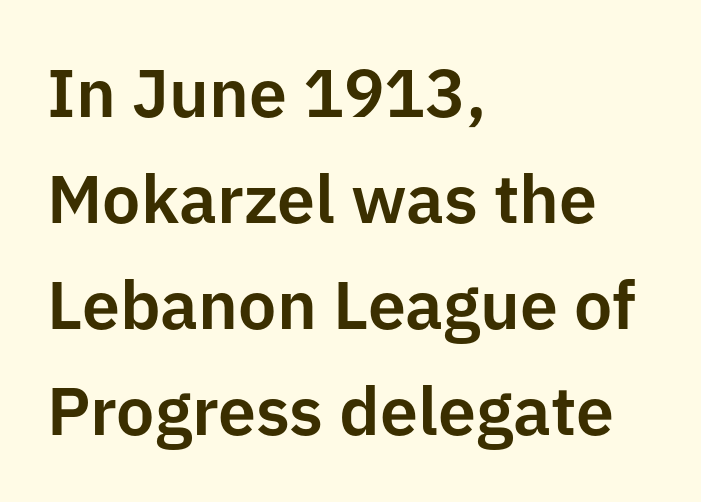
Notice how descenders clear the ascenders below comfortably — that's standard leading. Does the lettering tilt? It doesn't — this is upright. Compared with a centered layout, this one pins lines to the left instead. Stroke terminals: plain, sans-serif. Standard letterfit; no display-style spreading of the glyphs.
